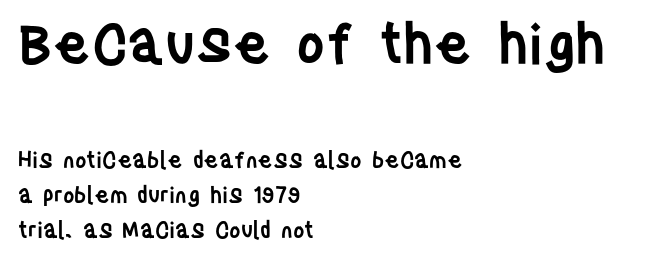
The image shows 55 px semibold, condensed sans-serif type, upright; set left-aligned, normal line spacing (1.59x), normal letter spacing, not underlined; the first (top) block is 2.5x larger; low stroke contrast and a large x-height.
